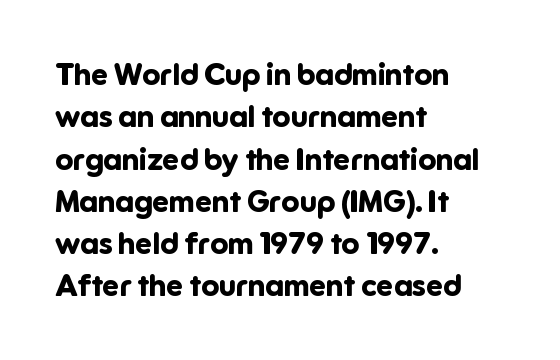
Q: Is the text bold? A: Yes.
Q: Is the text italic (slanted)? A: No, it is upright.
Q: Is the typeface a serif or a sans-serif typeface? A: Sans-serif.
Q: Is the text underlined? A: No.
Q: How is the paragraph aligned? A: Left-aligned.
Q: Is the spacing between letters normal or unusually wide? A: Normal.
Q: Is the spacing between lines tight, normal or loose? A: Normal.
Q: Width (condensed, normal, or wide)? A: Normal.
Q: Stroke contrast? A: Low.
Q: x-height? A: Medium.
Q: Monospaced? A: No.
